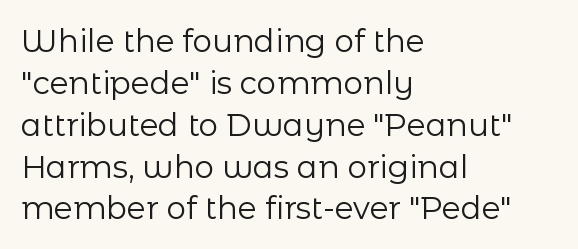
Q: Is the text bold? A: No.
Q: Is the text italic (slanted)? A: No, it is upright.
Q: Is the typeface a serif or a sans-serif typeface? A: Sans-serif.
Q: Is the text underlined? A: No.
Q: How is the paragraph aligned? A: Left-aligned.
Q: Is the spacing between letters normal or unusually wide? A: Normal.
Q: Is the spacing between lines tight, normal or loose? A: Normal.
Q: Width (condensed, normal, or wide)? A: Normal.
Q: Stroke contrast? A: Low.
Q: x-height? A: Medium.
Q: Monospaced? A: No.
